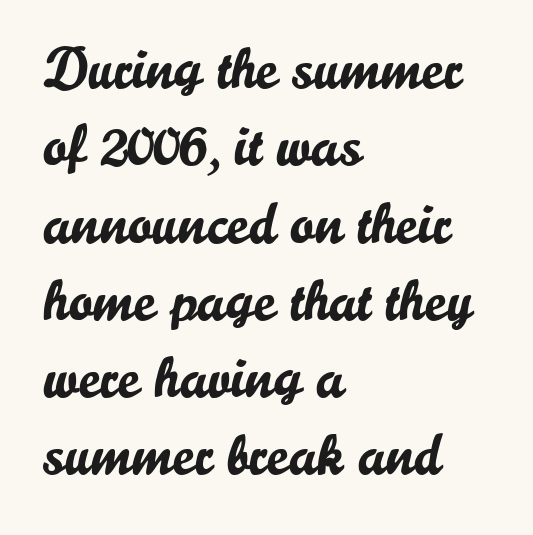
Vertically, the passage feels balanced, rows spaced as you'd expect. This rendering employs a face without finishing strokes, i.e., a sans-serif. The area under the type is left untouched. Which margin do the lines hug? The left one — the right edge is uneven. Each word holds together tightly as a unit, with standard inter-letter gaps.
